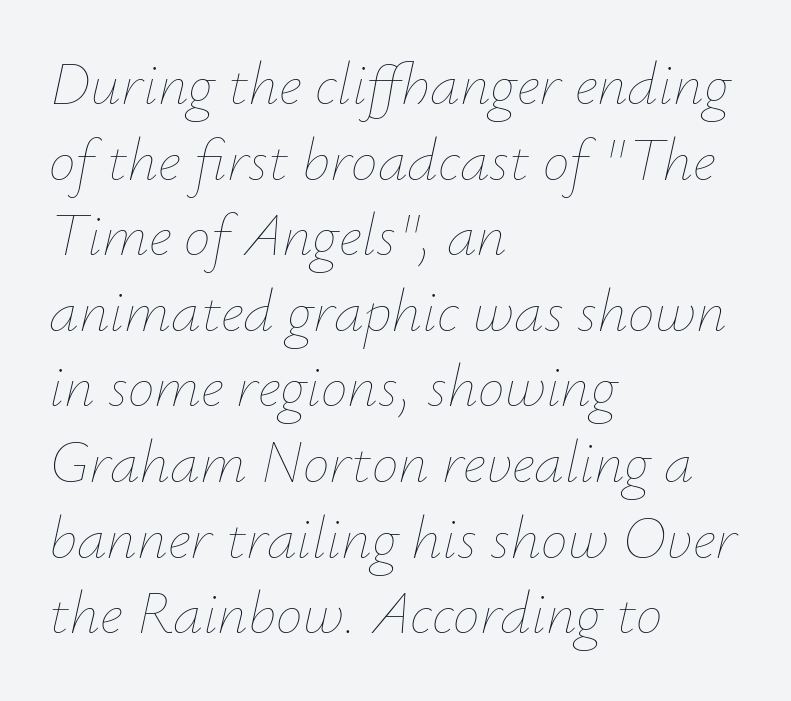
{"italic": "yes", "lean": "right", "slant_degrees": 12, "bold": "no", "weight": "thin", "width": "normal", "stroke_contrast": "low", "x_height": "small", "monospaced": "no", "underline": "no", "align": "left", "line_spacing": "normal", "line_spacing_ratio": 1.26, "letter_spacing": "normal", "letter_spacing_em": 0.0, "glyph_px": 60}
